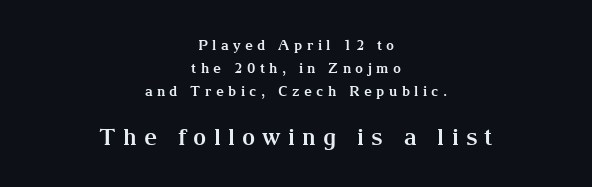
{"italic": "no", "bold": "yes", "underline": "no", "align": "center", "line_spacing": "normal", "line_spacing_ratio": 1.64, "letter_spacing": "wide", "letter_spacing_em": 0.31, "larger_block": "second", "size_ratio": 1.64, "glyph_px": 23}
